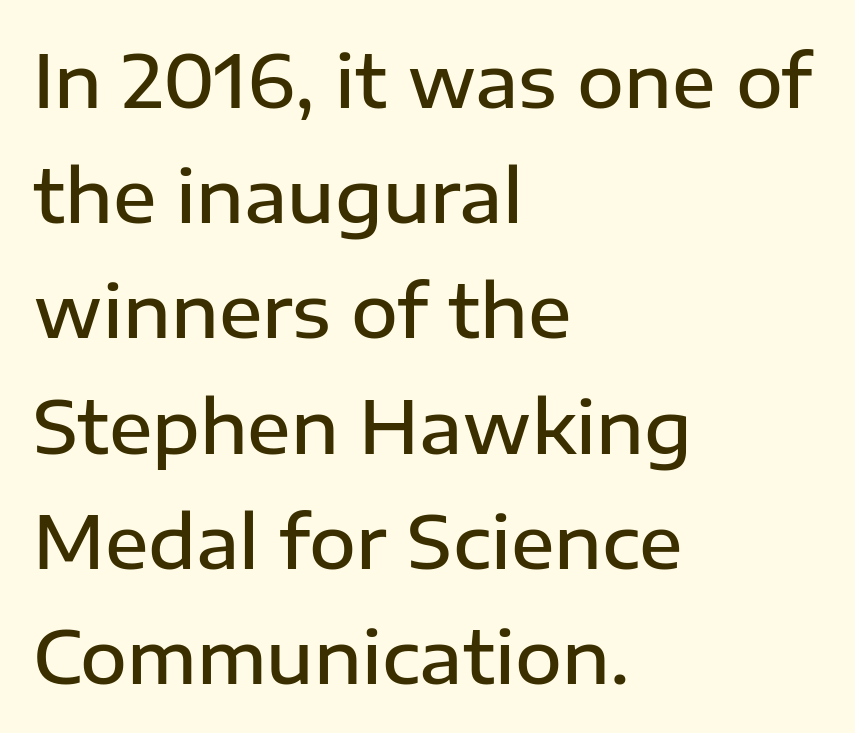
The image shows 72 px semibold sans-serif type, upright; set left-aligned, normal line spacing (1.6x), normal letter spacing, not underlined; low stroke contrast and a medium x-height.
